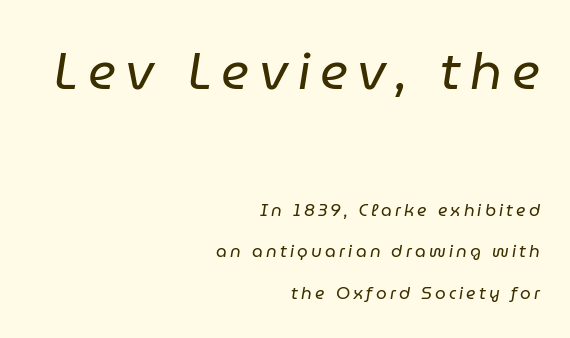
Q: Is the text bold? A: No.
Q: Is the text italic (slanted)? A: Yes, it leans right by about 9 degrees.
Q: Is the text underlined? A: No.
Q: How is the paragraph aligned? A: Right-aligned.
Q: Is the spacing between lines tight, normal or loose? A: Loose.
Q: Which block of text is set in a larger size, the first (top) or the second (bottom)? A: The first (top) one.
Q: Width (condensed, normal, or wide)? A: Normal.
Q: Stroke contrast? A: Low.
Q: x-height? A: Medium.
Q: Monospaced? A: No.
